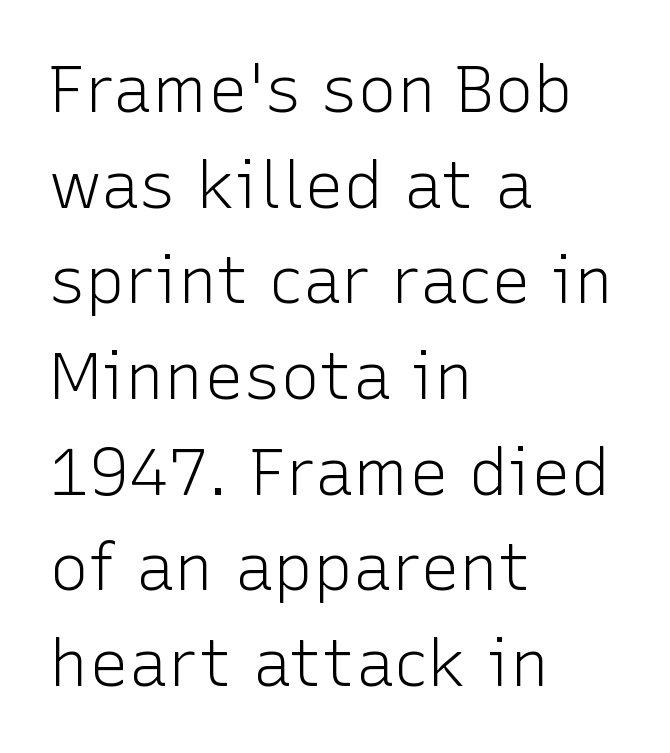
Q: Is the text bold? A: No.
Q: Is the text italic (slanted)? A: No, it is upright.
Q: Is the typeface a serif or a sans-serif typeface? A: Sans-serif.
Q: Is the text underlined? A: No.
Q: How is the paragraph aligned? A: Left-aligned.
Q: Is the spacing between letters normal or unusually wide? A: Normal.
Q: Is the spacing between lines tight, normal or loose? A: Normal.
Q: Width (condensed, normal, or wide)? A: Normal.
Q: Stroke contrast? A: Low.
Q: x-height? A: Medium.
Q: Monospaced? A: No.
